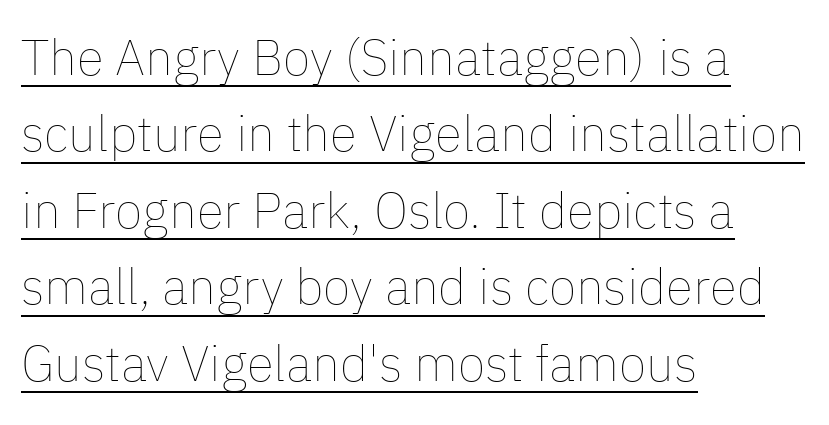
Q: Is the text bold? A: No.
Q: Is the text italic (slanted)? A: No, it is upright.
Q: Is the text underlined? A: Yes.
Q: How is the paragraph aligned? A: Left-aligned.
Q: Is the spacing between letters normal or unusually wide? A: Normal.
Q: Is the spacing between lines tight, normal or loose? A: Normal.
Q: Width (condensed, normal, or wide)? A: Normal.
Q: Stroke contrast? A: Low.
Q: x-height? A: Medium.
Q: Monospaced? A: No.
